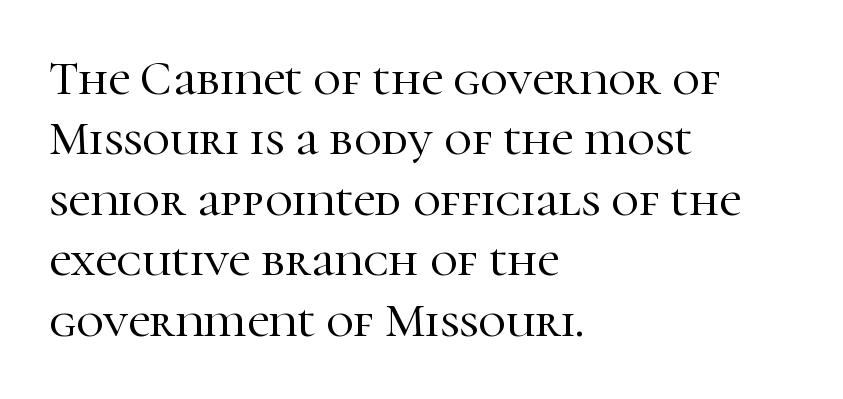
Q: Is the text italic (slanted)? A: No, it is upright.
Q: Is the typeface a serif or a sans-serif typeface? A: Serif.
Q: Is the text underlined? A: No.
Q: How is the paragraph aligned? A: Left-aligned.
Q: Is the spacing between letters normal or unusually wide? A: Normal.
Q: Is the spacing between lines tight, normal or loose? A: Normal.
Q: Width (condensed, normal, or wide)? A: Normal.
Q: Stroke contrast? A: High.
Q: x-height? A: Medium.
Q: Monospaced? A: No.
